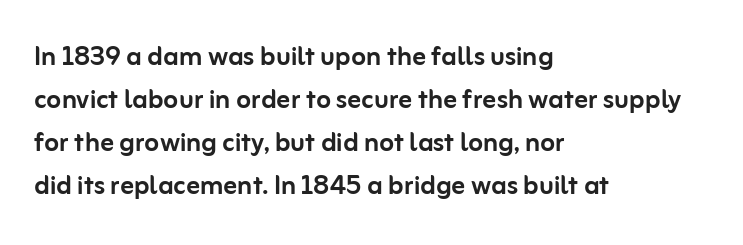
The image shows 34 px sans-serif type, upright; set left-aligned, normal line spacing (1.26x), normal letter spacing, not underlined; low stroke contrast and a medium x-height.
